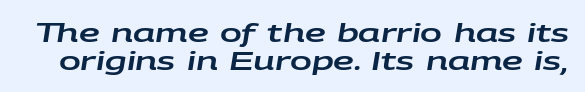
{"italic": "yes", "lean": "right", "slant_degrees": 9, "underline": "no", "line_spacing": "tight", "line_spacing_ratio": 1.06, "letter_spacing": "normal", "letter_spacing_em": 0.0, "glyph_px": 26}
